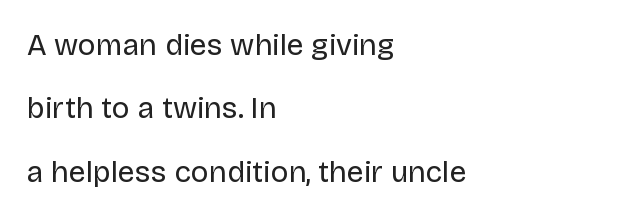
{"serif": "no", "italic": "no", "bold": "no", "weight": "regular", "width": "normal", "stroke_contrast": "low", "x_height": "large", "monospaced": "no", "underline": "no", "align": "left", "line_spacing": "loose", "line_spacing_ratio": 2.11, "letter_spacing": "normal", "letter_spacing_em": 0.0, "glyph_px": 30}
